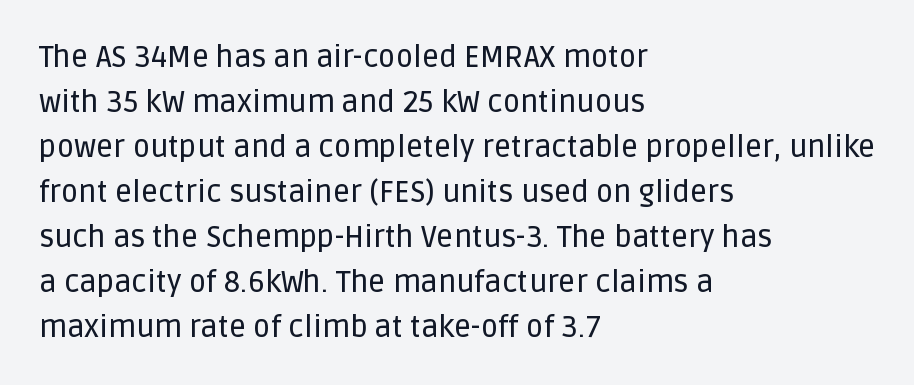
This sample is left-justified, so line endings fall wherever the words run out. Inter-character spacing is left at the font's built-in metrics. The lines sit at an ordinary, default distance from one another. Descender tails drop into unmarked territory. Each letter's strokes conclude bluntly, with no projecting serifs. Notice how the stems are strictly vertical — no italics here.
